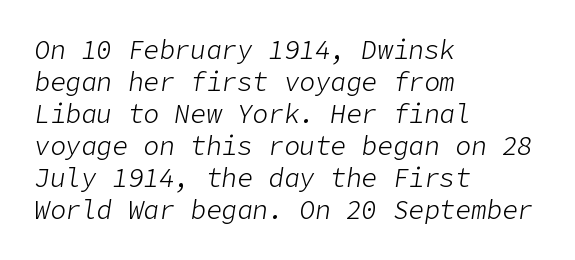
Q: Is the text bold? A: No.
Q: Is the text italic (slanted)? A: Yes, it leans right by about 9 degrees.
Q: Is the text underlined? A: No.
Q: How is the paragraph aligned? A: Left-aligned.
Q: Is the spacing between letters normal or unusually wide? A: Normal.
